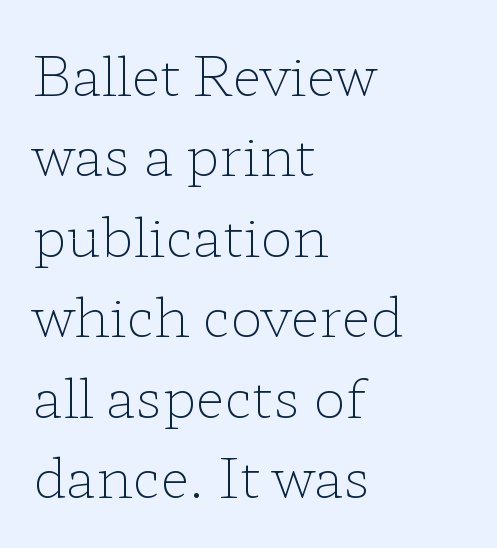
Q: Is the text bold? A: No.
Q: Is the text italic (slanted)? A: No, it is upright.
Q: Is the typeface a serif or a sans-serif typeface? A: Serif.
Q: Is the text underlined? A: No.
Q: How is the paragraph aligned? A: Left-aligned.
Q: Is the spacing between letters normal or unusually wide? A: Normal.
Q: Is the spacing between lines tight, normal or loose? A: Normal.
Q: Width (condensed, normal, or wide)? A: Wide.
Q: Stroke contrast? A: Low.
Q: x-height? A: Medium.
Q: Monospaced? A: No.
